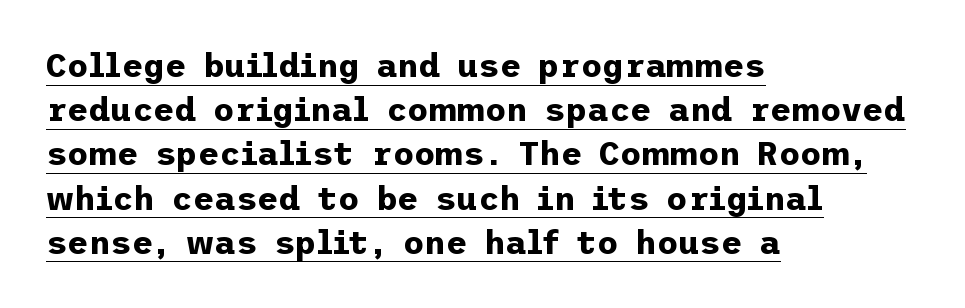
This sample is left-justified, so line endings fall wherever the words run out. One glance says typical: line gaps are just what's usual. A rule runs beneath these lines of type. What kind of face is this? One without serifs — a sans. In terms of letterspacing, this is plain default setting.
